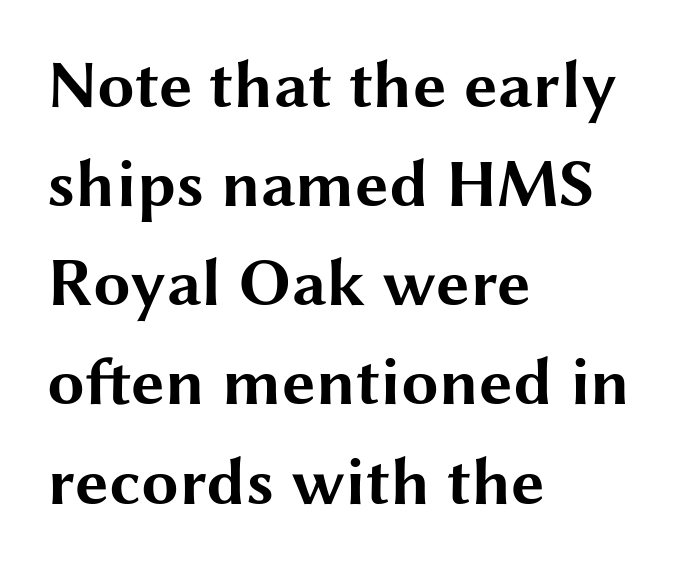
The image shows 67 px bold, wide sans-serif type, upright; set left-aligned, normal line spacing (1.48x), normal letter spacing, not underlined; medium stroke contrast and a medium x-height.
